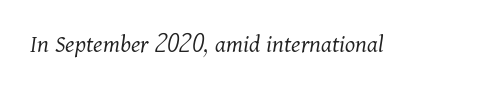
{"italic": "yes", "lean": "right", "slant_degrees": 11, "bold": "no", "underline": "no", "letter_spacing": "normal", "letter_spacing_em": 0.0, "glyph_px": 26}
